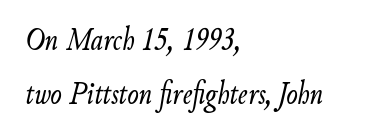
{"italic": "yes", "lean": "right", "slant_degrees": 9, "bold": "no", "weight": "light", "width": "condensed", "stroke_contrast": "low", "x_height": "small", "monospaced": "no", "underline": "no", "align": "left", "line_spacing": "normal", "line_spacing_ratio": 1.59, "letter_spacing": "normal", "letter_spacing_em": 0.0, "glyph_px": 34}
